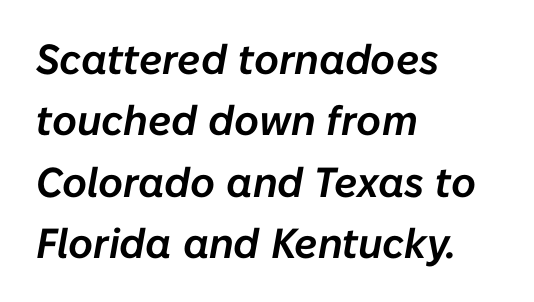
Q: Is the text italic (slanted)? A: Yes, it leans right by about 10 degrees.
Q: Is the text underlined? A: No.
Q: How is the paragraph aligned? A: Left-aligned.
Q: Is the spacing between letters normal or unusually wide? A: Normal.
Q: Is the spacing between lines tight, normal or loose? A: Normal.
Q: Width (condensed, normal, or wide)? A: Normal.
Q: Stroke contrast? A: Low.
Q: x-height? A: Medium.
Q: Monospaced? A: No.
